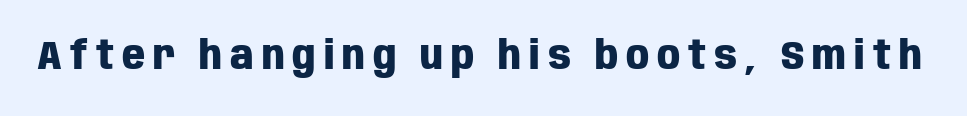
Look at the stroke-to-counter ratio: heavy, a bold. Look at the tracking — it's clearly loosened, letters drifting apart. Here the designer chose a conventional face with non-uniform glyph widths. Lines of text with bare space underneath. Look at the bottom of the vertical strokes: they stop flat, with no serifs. Rendered with straight, roman letterforms.
